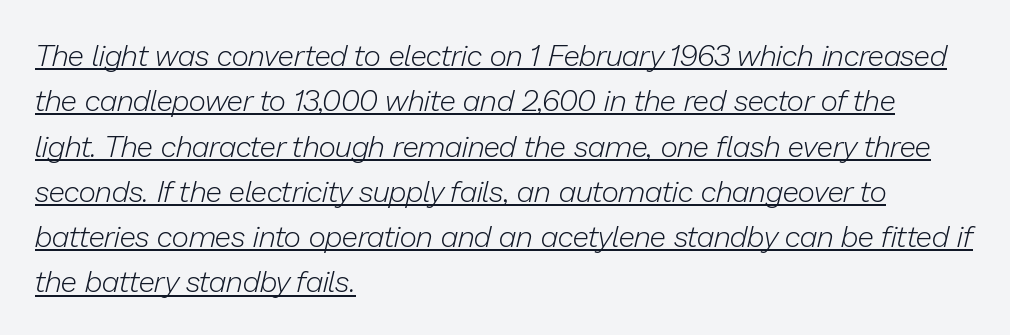
The image shows 30 px light type, italic (leaning right); set left-aligned, normal line spacing (1.51x), normal letter spacing, underlined; low stroke contrast and a medium x-height.
